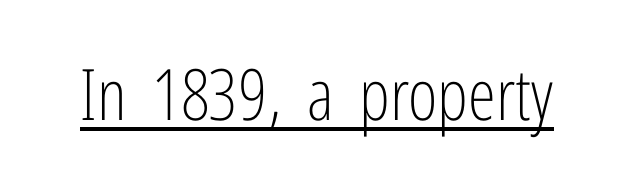
The image shows 71 px light, condensed sans-serif type, upright; set normal letter spacing, underlined; low stroke contrast and a medium x-height.
